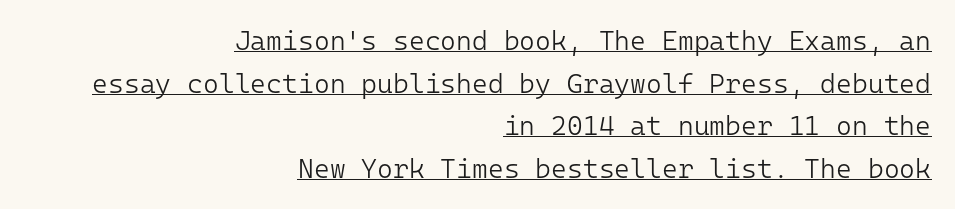
{"italic": "no", "bold": "no", "underline": "yes", "align": "right", "line_spacing": "normal", "line_spacing_ratio": 1.58, "letter_spacing": "normal", "letter_spacing_em": 0.0, "glyph_px": 27}
